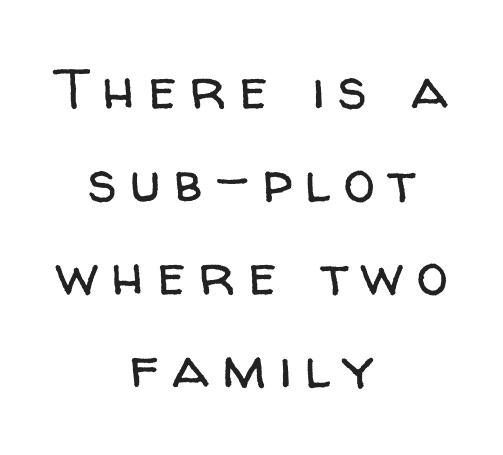
{"serif": "no", "italic": "no", "bold": "no", "weight": "regular", "width": "normal", "stroke_contrast": "low", "x_height": "medium", "monospaced": "no", "underline": "no", "align": "center", "line_spacing": "normal", "line_spacing_ratio": 1.63, "letter_spacing": "wide", "letter_spacing_em": 0.23, "glyph_px": 57}
